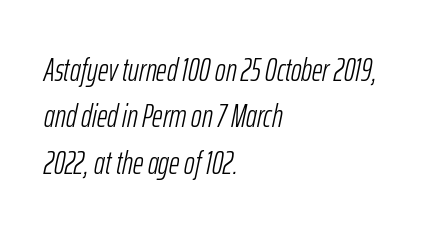
Q: Is the text bold? A: No.
Q: Is the text italic (slanted)? A: Yes, it leans right by about 12 degrees.
Q: Is the text underlined? A: No.
Q: How is the paragraph aligned? A: Left-aligned.
Q: Is the spacing between letters normal or unusually wide? A: Normal.
Q: Is the spacing between lines tight, normal or loose? A: Normal.
Q: Width (condensed, normal, or wide)? A: Condensed.
Q: Stroke contrast? A: Low.
Q: x-height? A: Medium.
Q: Monospaced? A: No.
